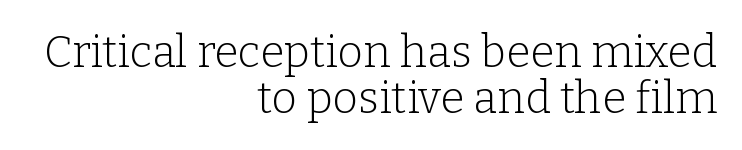
Q: Is the text bold? A: No.
Q: Is the text italic (slanted)? A: No, it is upright.
Q: Is the typeface a serif or a sans-serif typeface? A: Serif.
Q: Is the text underlined? A: No.
Q: How is the paragraph aligned? A: Right-aligned.
Q: Is the spacing between letters normal or unusually wide? A: Normal.
Q: Is the spacing between lines tight, normal or loose? A: Tight.
Q: Width (condensed, normal, or wide)? A: Normal.
Q: Stroke contrast? A: Low.
Q: x-height? A: Medium.
Q: Monospaced? A: No.
